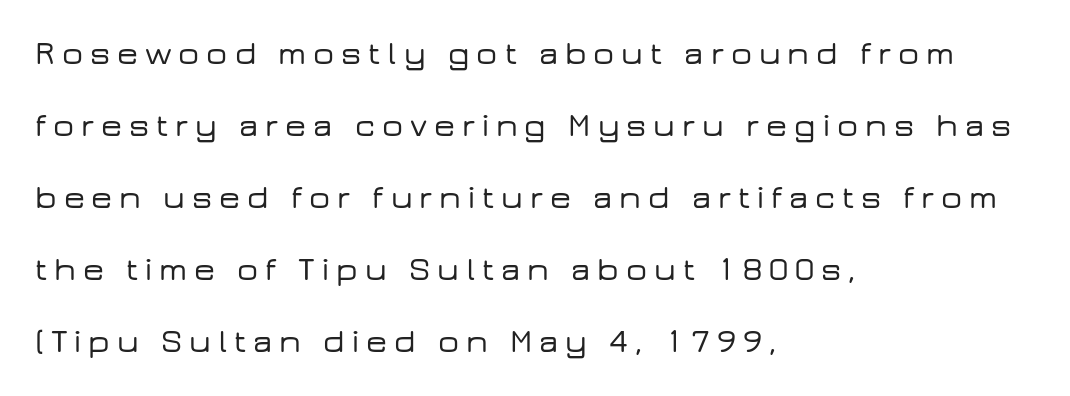
The image shows 33 px wide sans-serif type, upright; set left-aligned, loose line spacing (2.18x), unusually wide letter spacing (+0.21 em), not underlined; low stroke contrast and a medium x-height.
